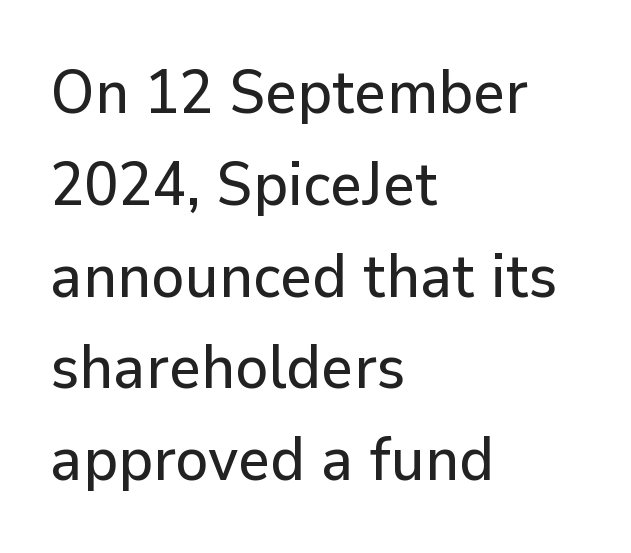
The rendering uses natural spacing where letterforms have individual widths. The gaps between neighbouring characters are ordinary and unremarkable. Classification — sans serif. Decoration check: the copy has no underline.
